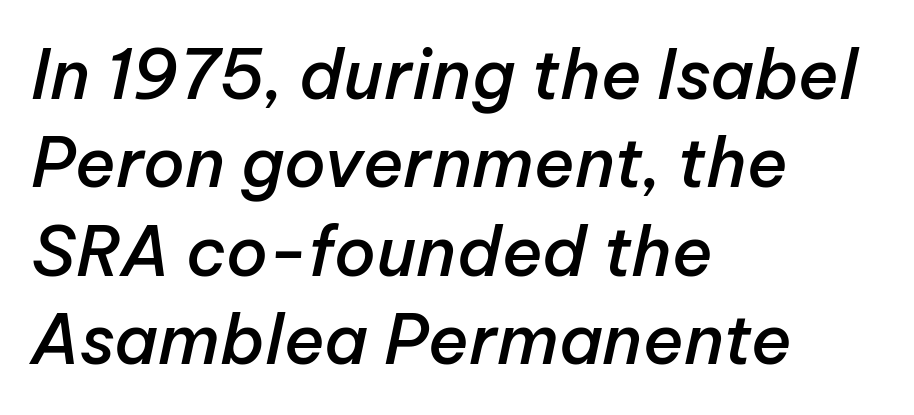
{"italic": "yes", "lean": "right", "slant_degrees": 12, "bold": "semi", "weight": "semibold", "width": "normal", "stroke_contrast": "low", "x_height": "medium", "monospaced": "no", "underline": "no", "align": "left", "line_spacing": "normal", "line_spacing_ratio": 1.3, "letter_spacing": "normal", "letter_spacing_em": 0.0, "glyph_px": 68}
